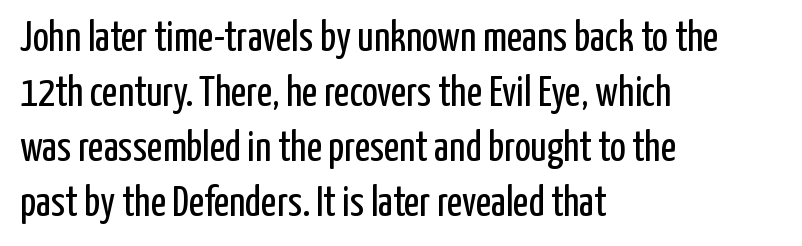
Notice how the passage keeps a crisp vertical edge on the left only. Is this a fixed-width face? No — the glyphs have proportional, varying widths. Tracking value appears to be zero — textbook default spacing. The area under the type is left untouched. This is sans-serif lettering, the kind often seen on screens and signage. Style check: upright.
